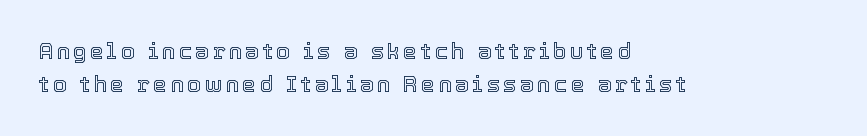
The zone under the glyphs is completely vacant. Horizontally, the lines are justified to the leading edge only. Characters remain perfectly vertical along every line. Quick note: interline space is typical.
